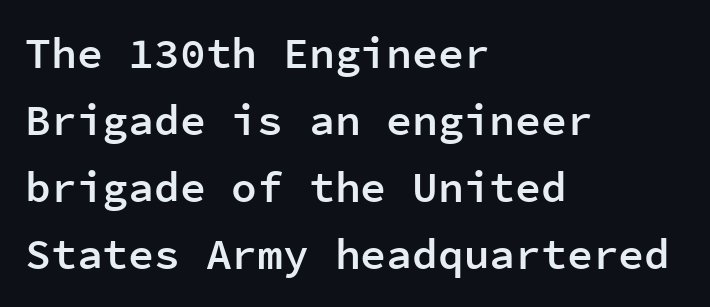
Q: Is the text bold? A: Semi-bold.
Q: Is the text italic (slanted)? A: No, it is upright.
Q: Is the typeface a serif or a sans-serif typeface? A: Sans-serif.
Q: Is the text underlined? A: No.
Q: How is the paragraph aligned? A: Left-aligned.
Q: Is the spacing between letters normal or unusually wide? A: Normal.
Q: Is the spacing between lines tight, normal or loose? A: Normal.
Q: Width (condensed, normal, or wide)? A: Normal.
Q: Stroke contrast? A: Low.
Q: x-height? A: Medium.
Q: Monospaced? A: Yes.
